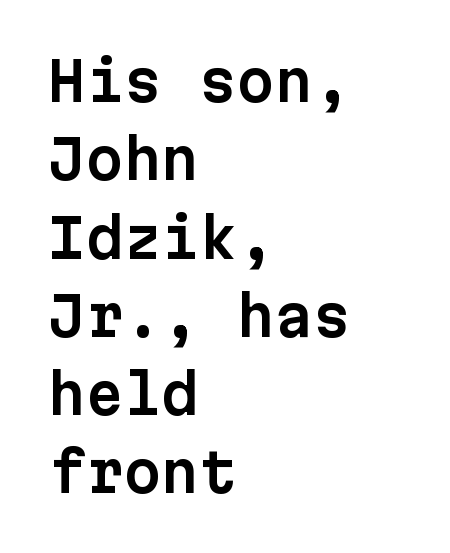
Think of a typewriter: that constant character pitch is what you see here. The axis of the letterforms is exactly vertical. The rag falls on the right side of this text block. The lines sit at an ordinary, default distance from one another. Look at the bottom of the vertical strokes: they stop flat, with no serifs. Decoration check: the copy has no underline.
